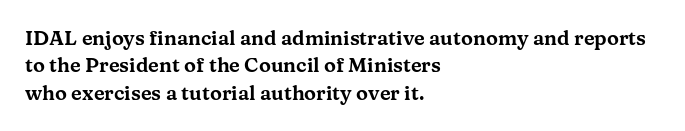
The image shows 20 px text type, upright; set left-aligned, normal line spacing (1.37x), normal letter spacing, not underlined.
